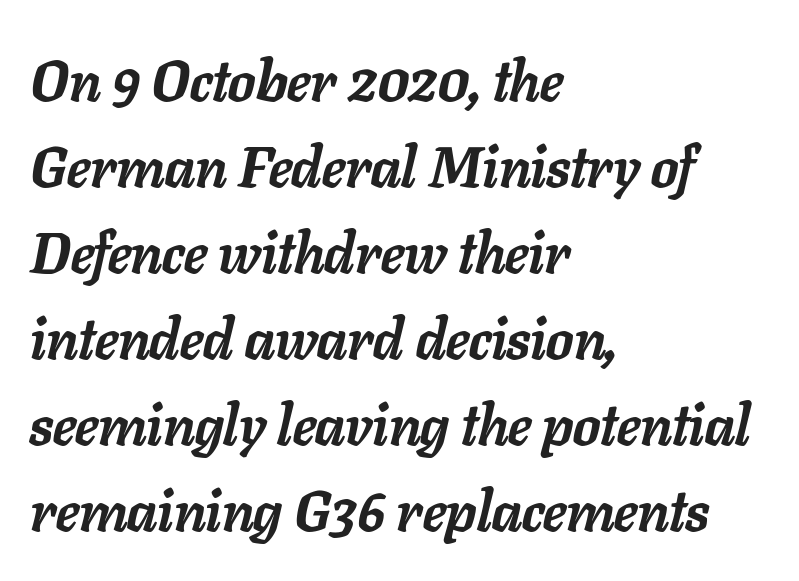
The image shows 57 px semibold type, italic (leaning right); set left-aligned, normal line spacing (1.51x), normal letter spacing, not underlined; low stroke contrast and a medium x-height.
